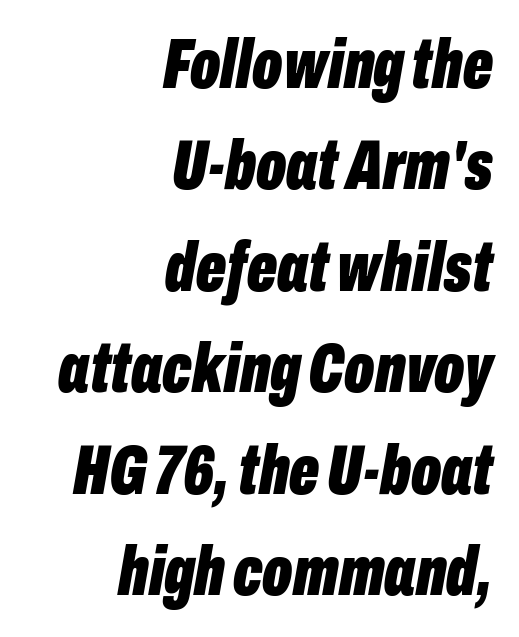
The image shows 70 px bold, condensed type, italic (leaning right); set right-aligned, normal line spacing (1.45x), normal letter spacing, not underlined; low stroke contrast and a medium x-height.
